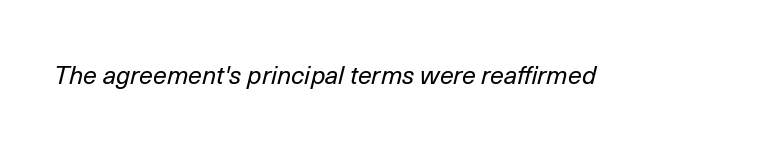
The image shows 25 px text type, italic (leaning right); set normal letter spacing, not underlined.
